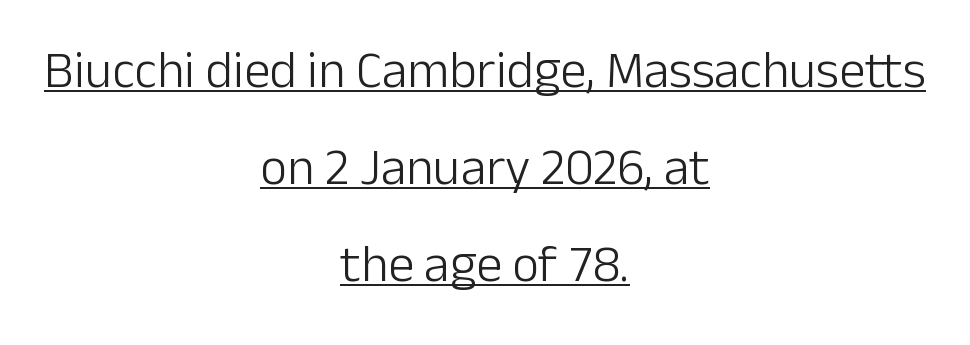
What stands out about the letter spacing? Nothing — it is the standard amount. Ascenders rise straight up at ninety degrees. Think of a printed novel: that variable character pitch is what you see here. To sum up the face: it is a sans, with no serifs.
